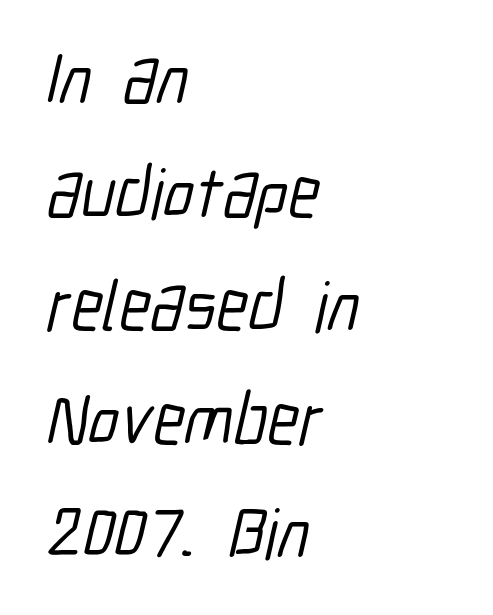
{"serif": "no", "width": "condensed", "stroke_contrast": "low", "x_height": "medium", "monospaced": "no", "underline": "no", "align": "left", "line_spacing": "normal", "line_spacing_ratio": 1.6, "letter_spacing": "normal", "letter_spacing_em": 0.0, "glyph_px": 71}
